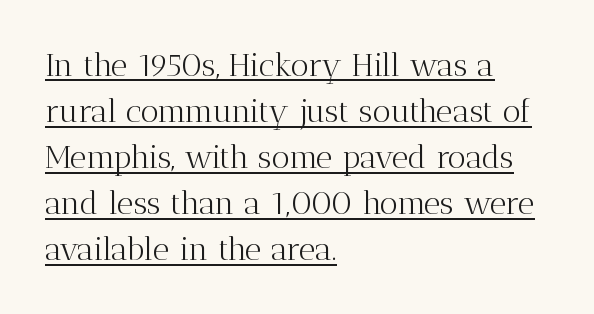
Q: Is the text bold? A: No.
Q: Is the text italic (slanted)? A: No, it is upright.
Q: Is the typeface a serif or a sans-serif typeface? A: Serif.
Q: Is the text underlined? A: Yes.
Q: How is the paragraph aligned? A: Left-aligned.
Q: Is the spacing between letters normal or unusually wide? A: Normal.
Q: Is the spacing between lines tight, normal or loose? A: Normal.
Q: Width (condensed, normal, or wide)? A: Normal.
Q: Stroke contrast? A: Medium.
Q: x-height? A: Medium.
Q: Monospaced? A: No.
